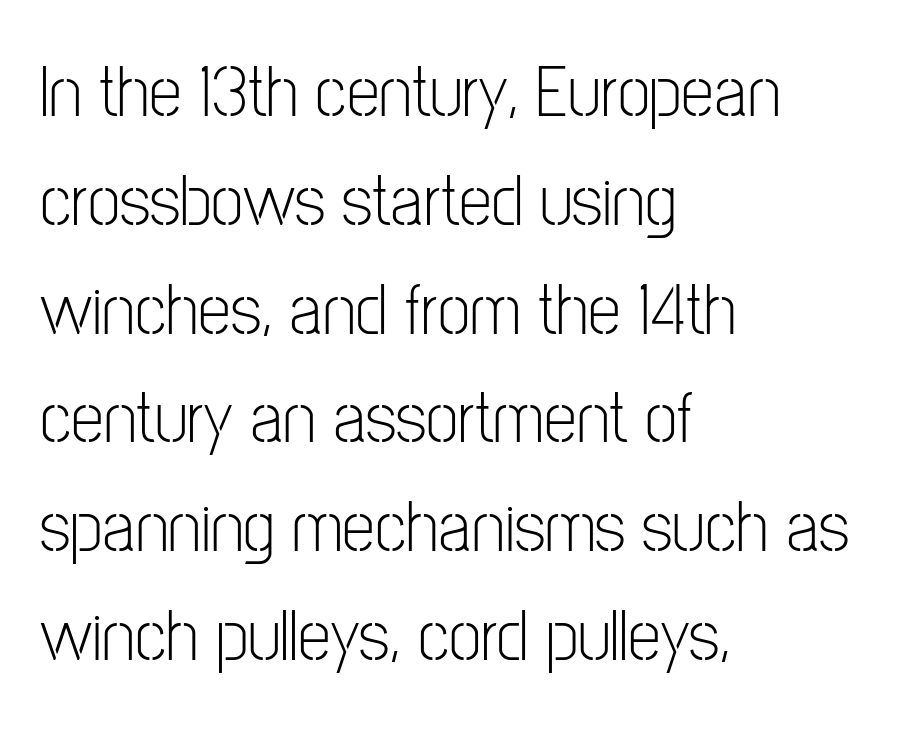
Q: Is the text bold? A: No.
Q: Is the text italic (slanted)? A: No, it is upright.
Q: Is the typeface a serif or a sans-serif typeface? A: Sans-serif.
Q: Is the text underlined? A: No.
Q: How is the paragraph aligned? A: Left-aligned.
Q: Is the spacing between letters normal or unusually wide? A: Normal.
Q: Is the spacing between lines tight, normal or loose? A: Normal.
Q: Width (condensed, normal, or wide)? A: Condensed.
Q: Stroke contrast? A: Low.
Q: x-height? A: Medium.
Q: Monospaced? A: No.
